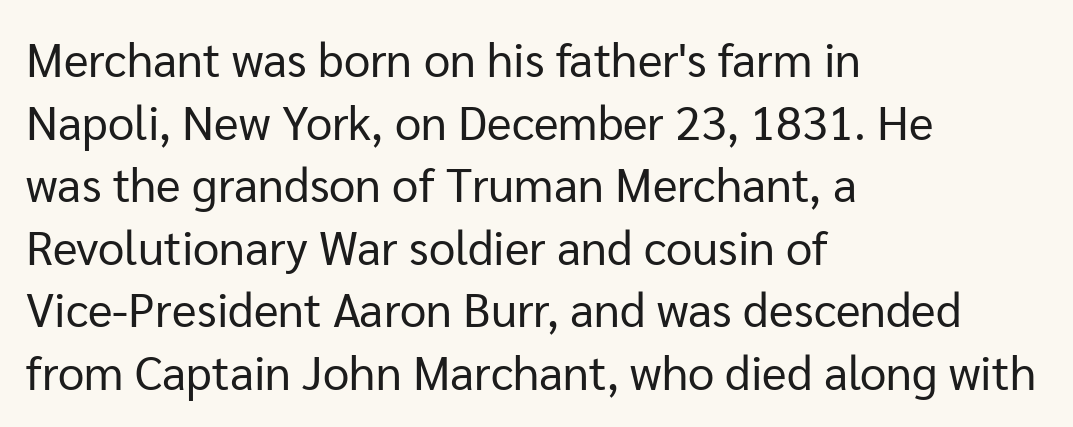
No feet cap the strokes, marking this as sans-serif type. Baseline-to-baseline distance is the conventional proportion of letter height. Summary of weight: not heavy and not bold. Italic? Not at all — the glyphs are vertical. Quick note: underline off. The typesetter chose a ragged-right arrangement here.
